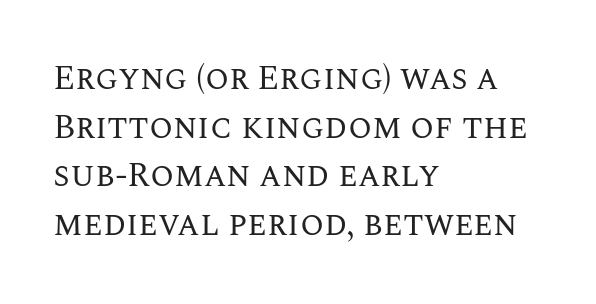
Q: Is the text bold? A: No.
Q: Is the text italic (slanted)? A: No, it is upright.
Q: Is the text underlined? A: No.
Q: How is the paragraph aligned? A: Left-aligned.
Q: Is the spacing between letters normal or unusually wide? A: Normal.
Q: Is the spacing between lines tight, normal or loose? A: Normal.
Q: Width (condensed, normal, or wide)? A: Normal.
Q: Stroke contrast? A: Medium.
Q: x-height? A: Large.
Q: Monospaced? A: No.
